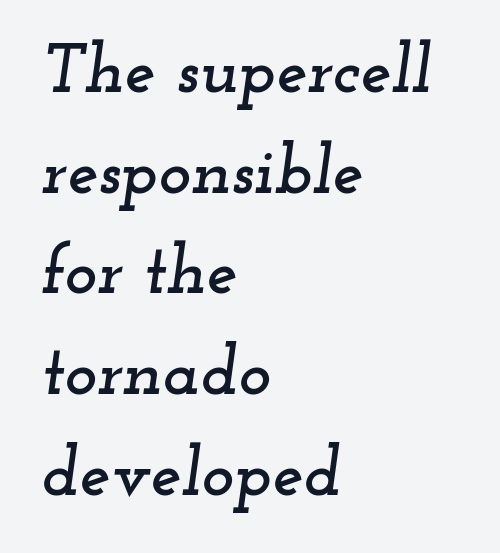
Q: Is the text italic (slanted)? A: Yes, it leans right by about 12 degrees.
Q: Is the typeface a serif or a sans-serif typeface? A: Serif.
Q: Is the text underlined? A: No.
Q: How is the paragraph aligned? A: Left-aligned.
Q: Is the spacing between letters normal or unusually wide? A: Normal.
Q: Is the spacing between lines tight, normal or loose? A: Normal.
Q: Width (condensed, normal, or wide)? A: Wide.
Q: Stroke contrast? A: Low.
Q: x-height? A: Small.
Q: Monospaced? A: No.
